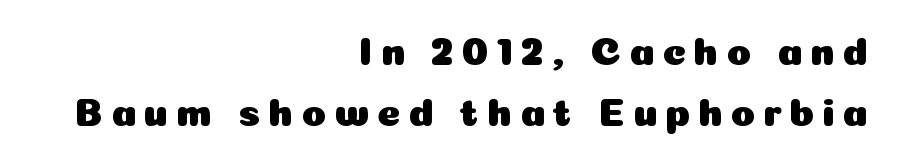
{"serif": "no", "italic": "no", "width": "normal", "stroke_contrast": "low", "x_height": "medium", "monospaced": "no", "underline": "no", "align": "right", "line_spacing": "normal", "line_spacing_ratio": 1.52, "glyph_px": 40}
